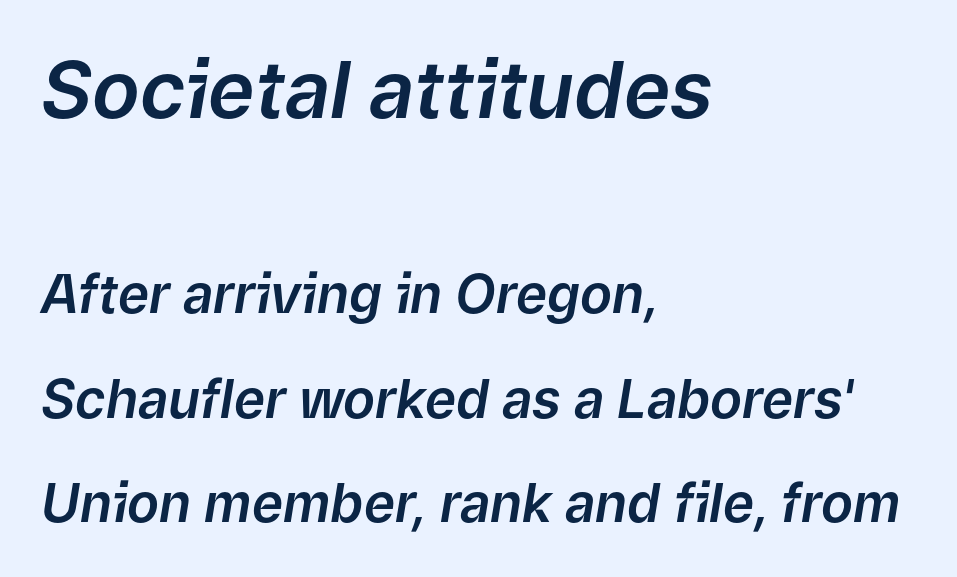
The image shows 79 px text type, italic (leaning right); set left-aligned, loose line spacing (1.98x), normal letter spacing, not underlined; the first (top) block is 1.49x larger; low stroke contrast and a medium x-height.
